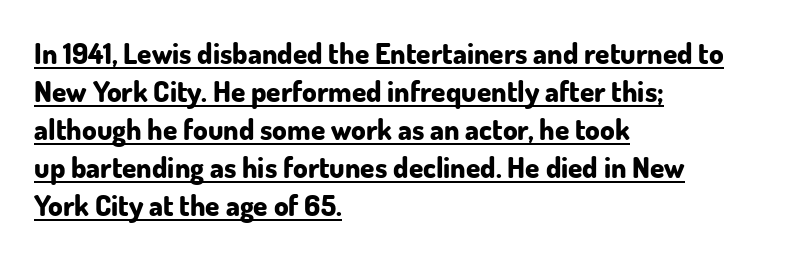
The image shows 29 px bold sans-serif type, upright; set left-aligned, normal line spacing (1.31x), normal letter spacing, underlined; low stroke contrast and a small x-height.
